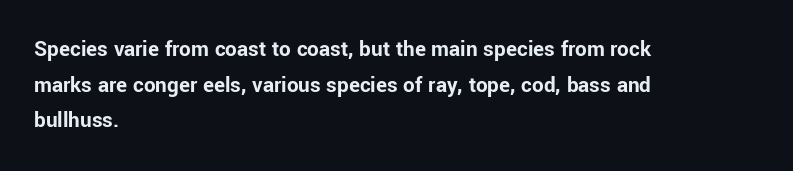
The image shows 23 px bold type, upright; set left-aligned, normal line spacing (1.55x), normal letter spacing, not underlined.
